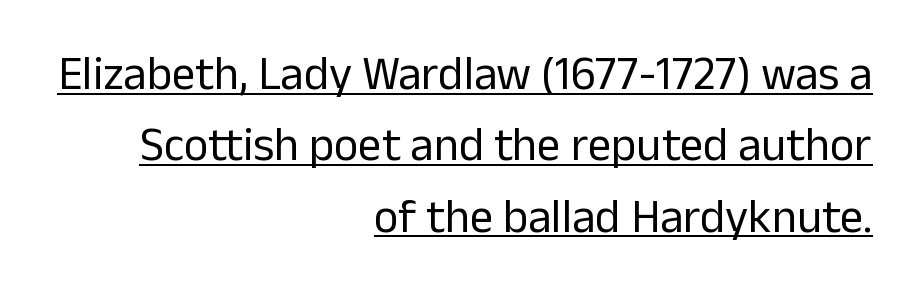
The vertical gap from one line to the next is medium. The words here are underlined. Here the designer chose a conventional face with non-uniform glyph widths. Typographically, this falls in the sans-serif category. Casual observation: everything's shoved over to the right. Ink coverage per letter is moderate at most.
